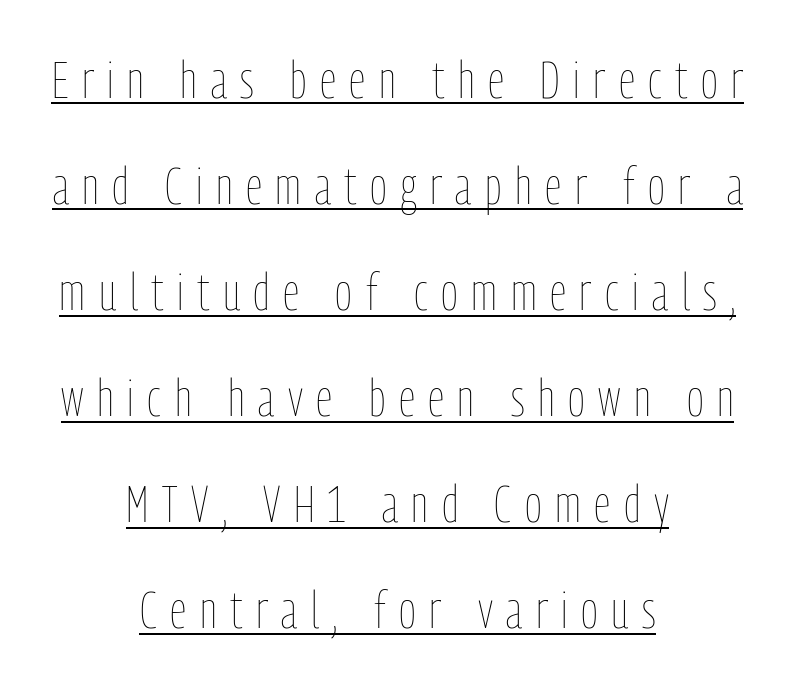
Q: Is the text bold? A: No.
Q: Is the text italic (slanted)? A: No, it is upright.
Q: Is the text underlined? A: Yes.
Q: How is the paragraph aligned? A: Centered.
Q: Is the spacing between letters normal or unusually wide? A: Unusually wide.
Q: Is the spacing between lines tight, normal or loose? A: Loose.
Q: Width (condensed, normal, or wide)? A: Condensed.
Q: Stroke contrast? A: Low.
Q: x-height? A: Medium.
Q: Monospaced? A: No.
